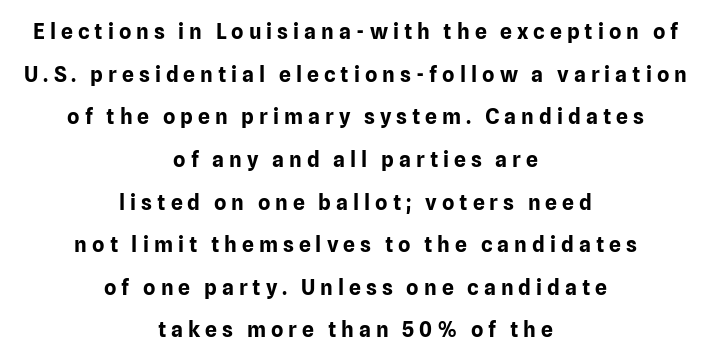
Italic: no, the glyphs are upright roman. Each glyph is drawn with heavy, bold strokes. Bare-footed words on every line. The passage is arranged like a title page — every line centered. Rows of type keep a wide berth in the vertical direction. Between one letter and the next there's a generous, obvious gap.
